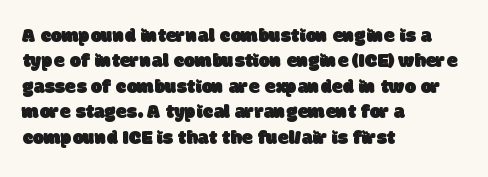
The image shows 20 px text type; set left-aligned, normal line spacing (1.27x), normal letter spacing, not underlined.
